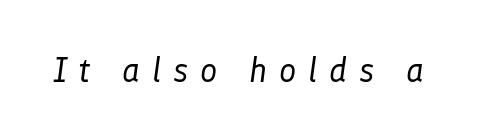
The image shows 34 px regular-weight type, italic (leaning right); set unusually wide letter spacing (+0.34 em), not underlined; low stroke contrast and a medium x-height.
